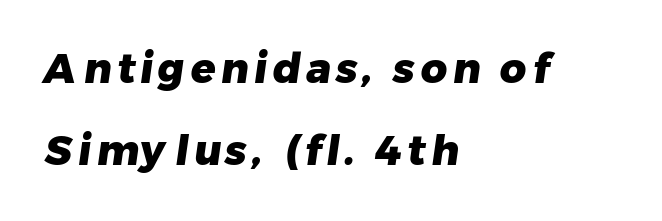
Q: Is the text bold? A: Yes.
Q: Is the typeface a serif or a sans-serif typeface? A: Sans-serif.
Q: Is the text underlined? A: No.
Q: How is the paragraph aligned? A: Left-aligned.
Q: Is the spacing between lines tight, normal or loose? A: Loose.
Q: Width (condensed, normal, or wide)? A: Normal.
Q: Stroke contrast? A: Low.
Q: x-height? A: Medium.
Q: Monospaced? A: No.
